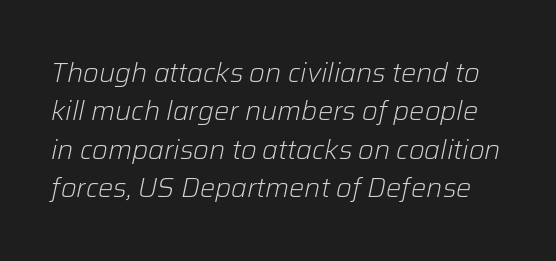
Q: Is the text bold? A: No.
Q: Is the text italic (slanted)? A: Yes, it leans right by about 12 degrees.
Q: Is the text underlined? A: No.
Q: Is the spacing between letters normal or unusually wide? A: Normal.
Q: Is the spacing between lines tight, normal or loose? A: Normal.
